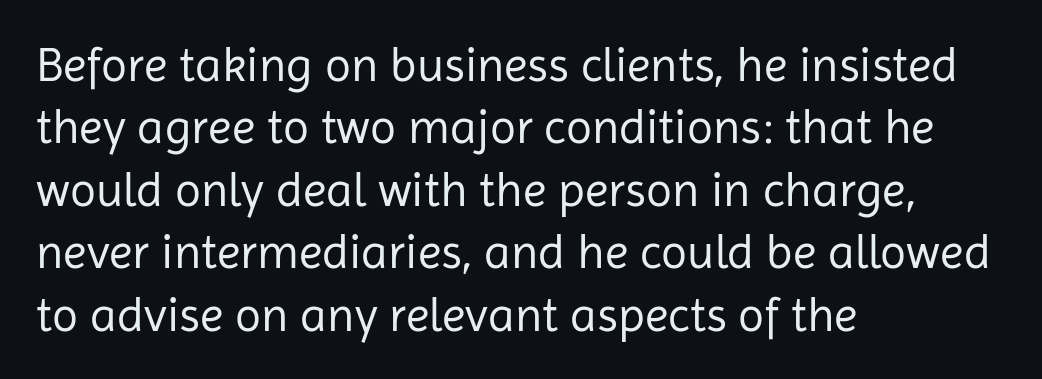
You can tell from the bare stems that sans-serif type was used. Each letter keeps its own natural width here, so spacing adapts to shape. A student would call this left alignment; a typographer would say flush left, rag right. The type is set solid horizontally, with unmodified tracking. Every stem runs plumb, perpendicular to the baseline. Plain, unruled lines of type.
